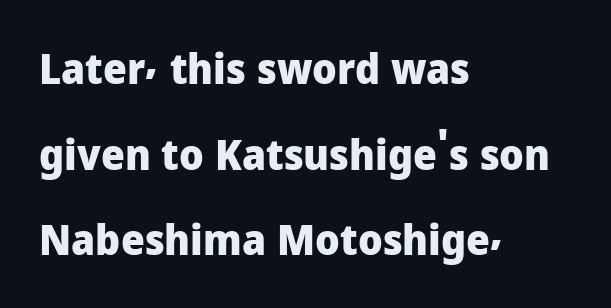
{"serif": "no", "italic": "no", "bold": "yes", "weight": "heavy", "width": "normal", "stroke_contrast": "low", "x_height": "medium", "monospaced": "no", "underline": "no", "align": "left", "line_spacing": "loose", "line_spacing_ratio": 2.04, "letter_spacing": "normal", "letter_spacing_em": 0.0, "glyph_px": 42}
